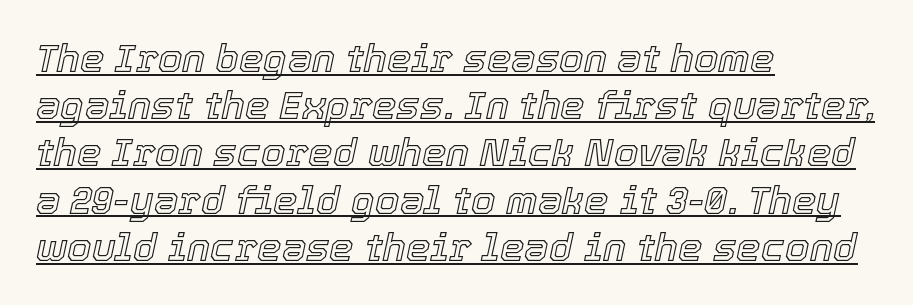
Spacing verdict: proportional, widths tailored to each character. The passage shown is underscored from start to finish. The horizontal fit of the characters is conventional and even. Designer's note — italics engaged. Layout note: lines flush left.
